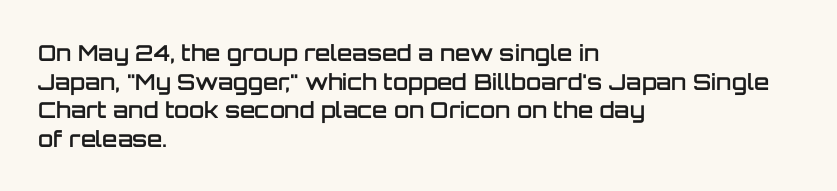
{"italic": "no", "bold": "semi", "underline": "no", "align": "left", "line_spacing": "normal", "line_spacing_ratio": 1.3, "letter_spacing": "normal", "letter_spacing_em": 0.0, "glyph_px": 22}
